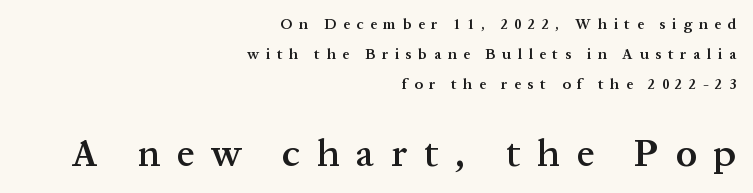
The image shows 38 px semibold serif type, upright; set right-aligned, loose line spacing (1.99x), unusually wide letter spacing (+0.44 em), not underlined; the second (bottom) block is 2.53x larger; medium stroke contrast and a medium x-height.
